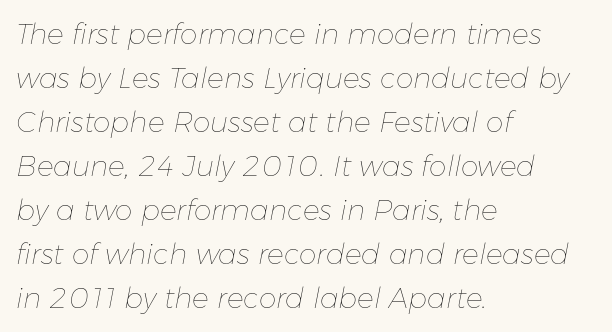
{"italic": "yes", "lean": "right", "slant_degrees": 11, "bold": "no", "weight": "thin", "width": "normal", "stroke_contrast": "low", "x_height": "medium", "monospaced": "no", "underline": "no", "align": "left", "line_spacing": "normal", "line_spacing_ratio": 1.57, "letter_spacing": "normal", "letter_spacing_em": 0.0, "glyph_px": 28}
